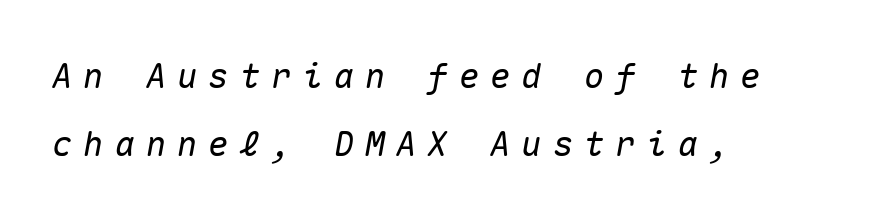
The rendering uses typewriter-style spacing with identical character cells. Beneath every word, the page is bare. Notice how the stems are inclined rather than vertical — that's the hallmark of italics. Airy leading. Letter spacing: wide.
